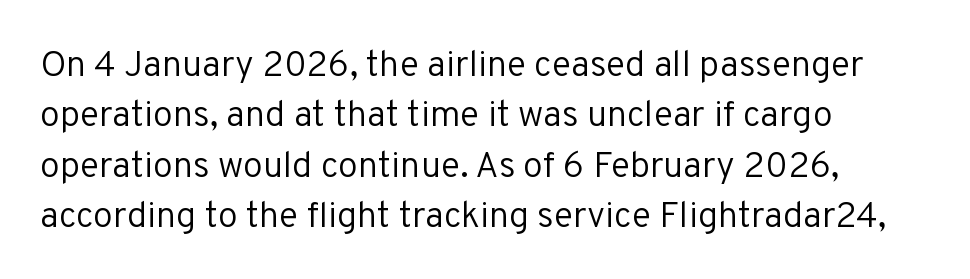
Q: Is the text bold? A: No.
Q: Is the text italic (slanted)? A: No, it is upright.
Q: Is the typeface a serif or a sans-serif typeface? A: Sans-serif.
Q: Is the text underlined? A: No.
Q: How is the paragraph aligned? A: Left-aligned.
Q: Is the spacing between letters normal or unusually wide? A: Normal.
Q: Is the spacing between lines tight, normal or loose? A: Normal.
Q: Width (condensed, normal, or wide)? A: Normal.
Q: Stroke contrast? A: Low.
Q: x-height? A: Medium.
Q: Monospaced? A: No.
